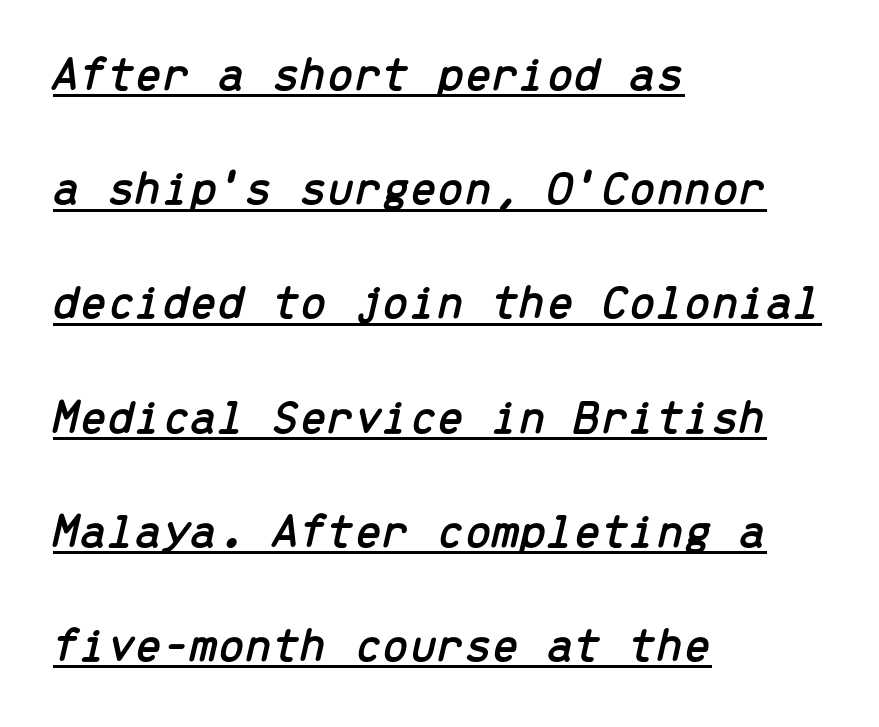
{"italic": "yes", "lean": "right", "slant_degrees": 13, "width": "normal", "stroke_contrast": "low", "x_height": "medium", "monospaced": "yes", "underline": "yes", "align": "left", "line_spacing": "loose", "line_spacing_ratio": 2.33, "letter_spacing": "normal", "letter_spacing_em": 0.0, "glyph_px": 49}
